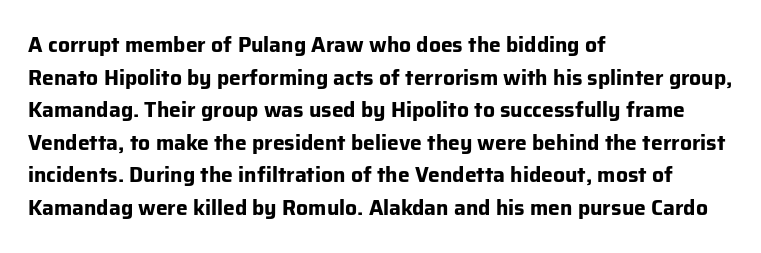
Q: Is the text bold? A: Yes.
Q: Is the text italic (slanted)? A: No, it is upright.
Q: Is the text underlined? A: No.
Q: How is the paragraph aligned? A: Left-aligned.
Q: Is the spacing between letters normal or unusually wide? A: Normal.
Q: Is the spacing between lines tight, normal or loose? A: Normal.
